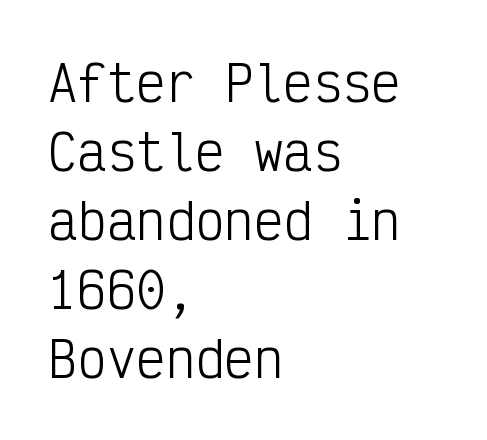
The image shows 49 px light, condensed sans-serif type, upright, monospaced; set left-aligned, normal line spacing (1.41x), normal letter spacing, not underlined; low stroke contrast and a medium x-height.
